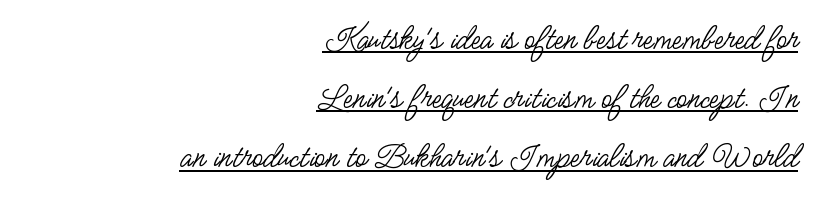
Q: Is the text bold? A: No.
Q: Is the text italic (slanted)? A: Yes.
Q: Is the typeface a serif or a sans-serif typeface? A: Sans-serif.
Q: Is the text underlined? A: Yes.
Q: How is the paragraph aligned? A: Right-aligned.
Q: Is the spacing between letters normal or unusually wide? A: Normal.
Q: Is the spacing between lines tight, normal or loose? A: Normal.
Q: Width (condensed, normal, or wide)? A: Condensed.
Q: Stroke contrast? A: Low.
Q: x-height? A: Small.
Q: Monospaced? A: No.
